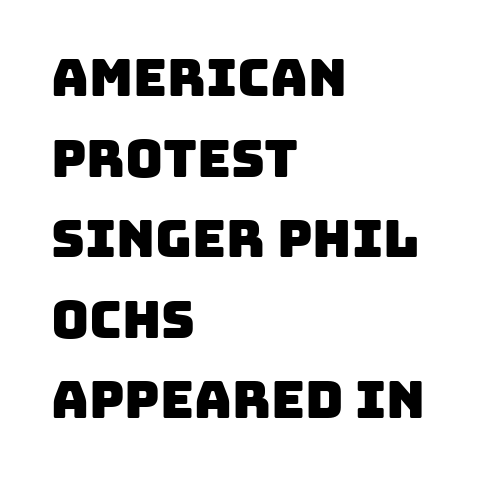
{"serif": "no", "width": "normal", "stroke_contrast": "low", "x_height": "large", "monospaced": "no", "underline": "no", "align": "left", "line_spacing": "normal", "line_spacing_ratio": 1.55, "letter_spacing": "normal", "letter_spacing_em": 0.0, "glyph_px": 52}
